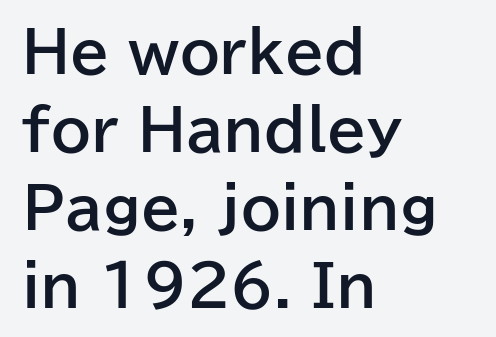
The image shows 57 px bold sans-serif type, upright; set left-aligned, normal line spacing (1.37x), normal letter spacing, not underlined; low stroke contrast and a medium x-height.
